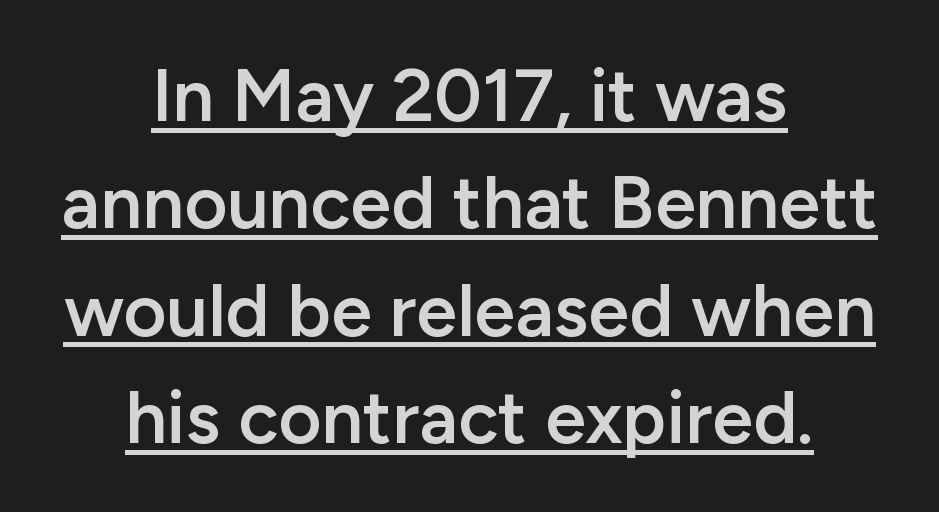
{"serif": "no", "italic": "no", "bold": "semi", "weight": "semibold", "width": "normal", "stroke_contrast": "low", "x_height": "medium", "monospaced": "no", "underline": "yes", "align": "center", "line_spacing": "normal", "line_spacing_ratio": 1.45, "letter_spacing": "normal", "letter_spacing_em": 0.0, "glyph_px": 74}
